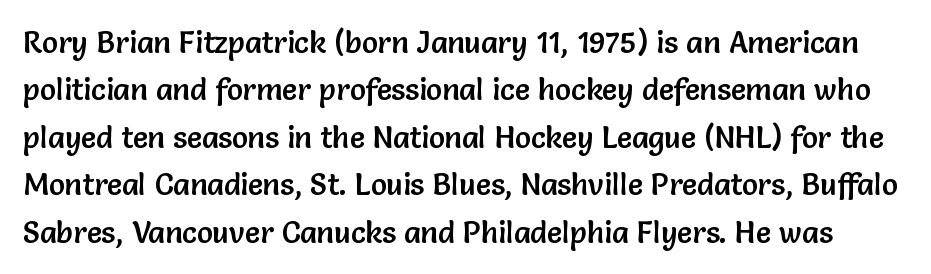
Q: Is the text italic (slanted)? A: No, it is upright.
Q: Is the typeface a serif or a sans-serif typeface? A: Sans-serif.
Q: Is the text underlined? A: No.
Q: Is the spacing between letters normal or unusually wide? A: Normal.
Q: Is the spacing between lines tight, normal or loose? A: Normal.
Q: Width (condensed, normal, or wide)? A: Normal.
Q: Stroke contrast? A: Low.
Q: x-height? A: Medium.
Q: Monospaced? A: No.
